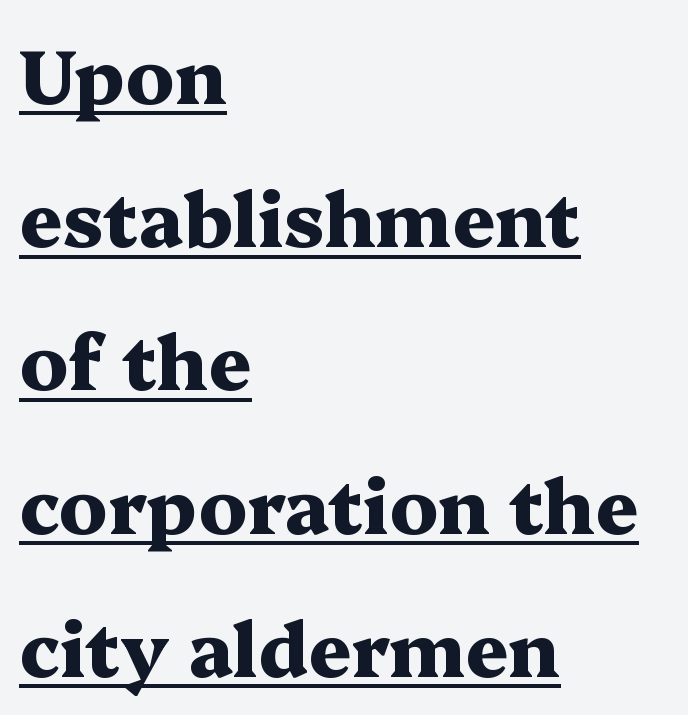
These lines are rendered in a variable-pitch font. Strokes here are thick enough to call this a true bold. Where is the straight margin? On the left. Tracking here is standard; glyphs follow each other at the usual distance.
